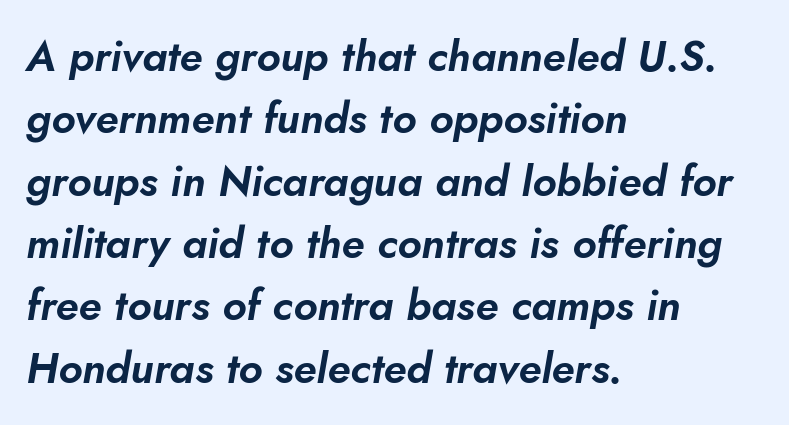
Q: Is the text italic (slanted)? A: Yes, it leans right by about 10 degrees.
Q: Is the text underlined? A: No.
Q: How is the paragraph aligned? A: Left-aligned.
Q: Is the spacing between letters normal or unusually wide? A: Normal.
Q: Is the spacing between lines tight, normal or loose? A: Normal.
Q: Width (condensed, normal, or wide)? A: Normal.
Q: Stroke contrast? A: Low.
Q: x-height? A: Small.
Q: Monospaced? A: No.
